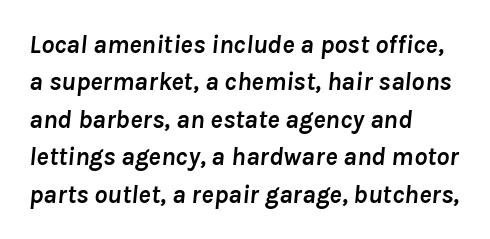
A student would call this left alignment; a typographer would say flush left, rag right. The words here are not underlined. Heavy-handed strokes throughout: this text is bold. Tracking here is standard; glyphs follow each other at the usual distance. The vertical gap from one line to the next is medium. Notice how the stems are inclined rather than vertical — that's the hallmark of italics.
